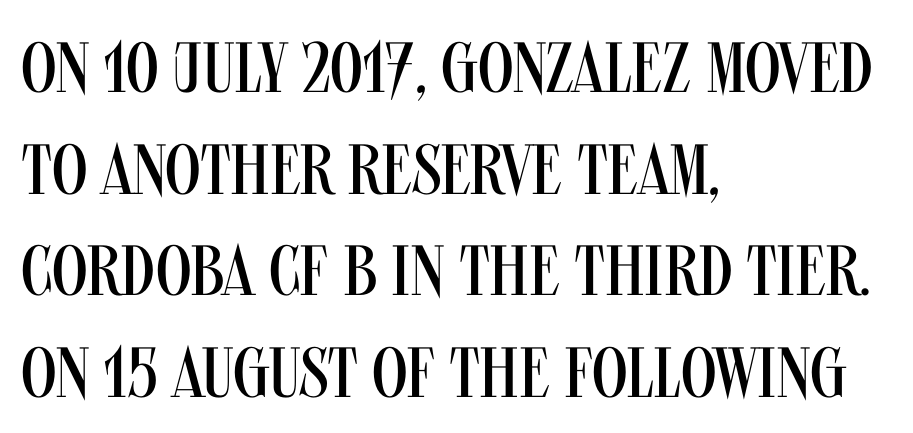
The image shows 71 px regular-weight, condensed sans-serif type, upright; set left-aligned, normal line spacing (1.43x), normal letter spacing, not underlined; medium stroke contrast and a large x-height.
